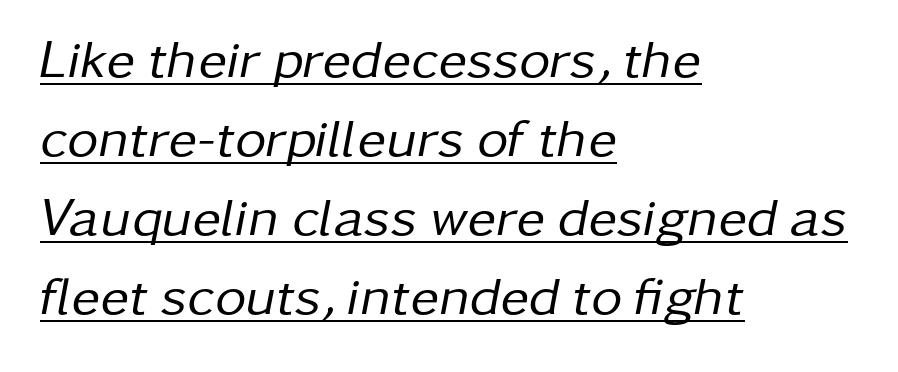
Note the varied advance widths — an 'i' is clearly narrower than an 'm'. Horizontal alignment here is leftward, the default for most running prose. Stroke thickness stays within the range of a standard reading face or lighter. Quick note: italic. Reading down the column, the eye jumps a familiar distance to each next line. Underlining? Definitely there.
